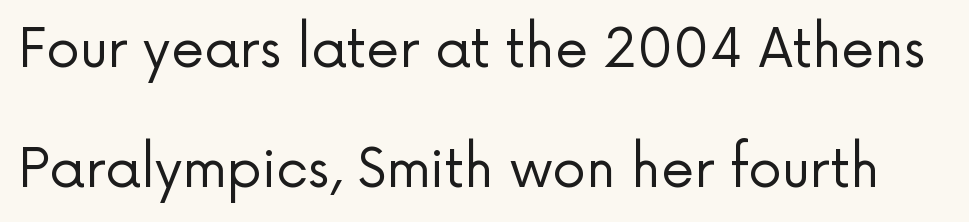
{"serif": "no", "italic": "no", "bold": "no", "weight": "regular", "width": "normal", "stroke_contrast": "low", "x_height": "medium", "monospaced": "no", "underline": "no", "line_spacing": "loose", "line_spacing_ratio": 2.27, "letter_spacing": "normal", "letter_spacing_em": 0.0, "glyph_px": 53}
